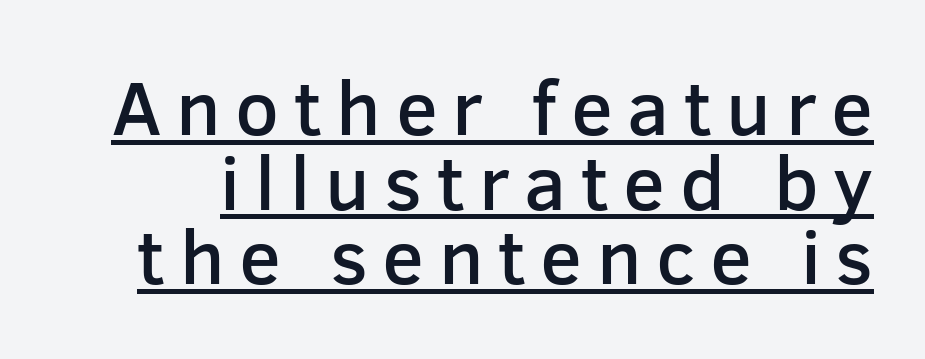
Q: Is the text bold? A: Semi-bold.
Q: Is the text italic (slanted)? A: No, it is upright.
Q: Is the typeface a serif or a sans-serif typeface? A: Sans-serif.
Q: Is the text underlined? A: Yes.
Q: Is the spacing between lines tight, normal or loose? A: Tight.
Q: Width (condensed, normal, or wide)? A: Normal.
Q: Stroke contrast? A: Low.
Q: x-height? A: Medium.
Q: Monospaced? A: No.
